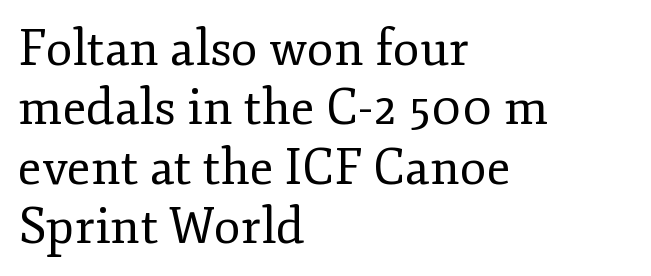
Think of a printed novel: that variable character pitch is what you see here. Plain, unruled lines of type. The rendering shows small feet on the letterforms — a serif design. These lines are set flush left with a ragged right edge.
